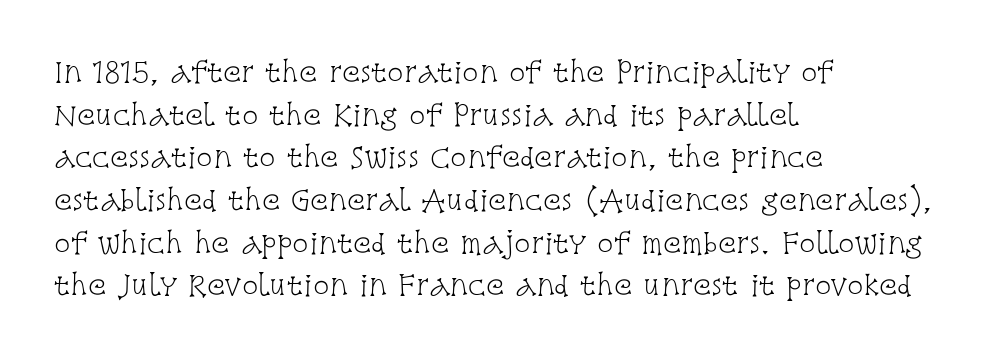
{"italic": "no", "bold": "no", "underline": "no", "align": "left", "line_spacing": "normal", "line_spacing_ratio": 1.58, "letter_spacing": "normal", "letter_spacing_em": 0.0, "glyph_px": 27}
